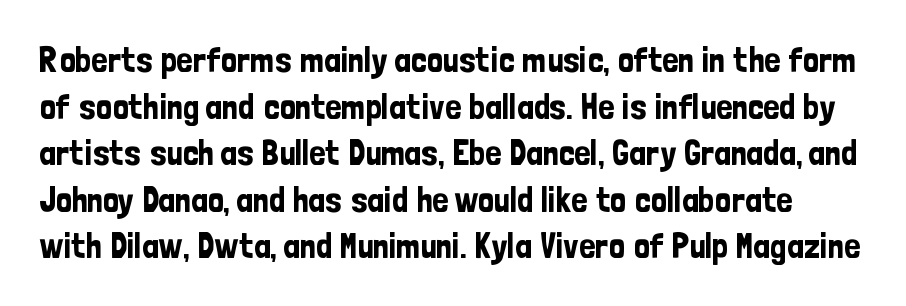
The image shows 35 px condensed sans-serif type, upright; set normal line spacing (1.33x), normal letter spacing, not underlined; low stroke contrast and a medium x-height.
